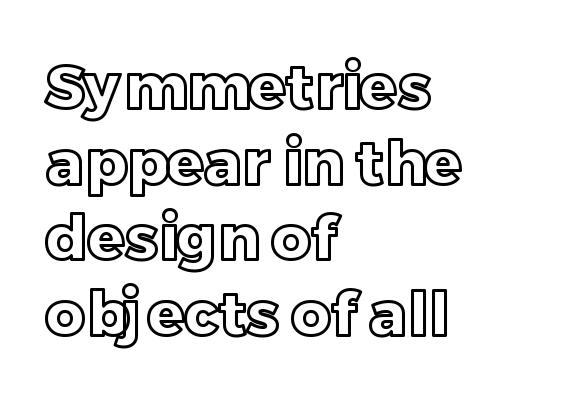
Q: Is the text italic (slanted)? A: No, it is upright.
Q: Is the text underlined? A: No.
Q: How is the paragraph aligned? A: Left-aligned.
Q: Is the spacing between letters normal or unusually wide? A: Normal.
Q: Width (condensed, normal, or wide)? A: Normal.
Q: x-height? A: Large.
Q: Monospaced? A: No.
